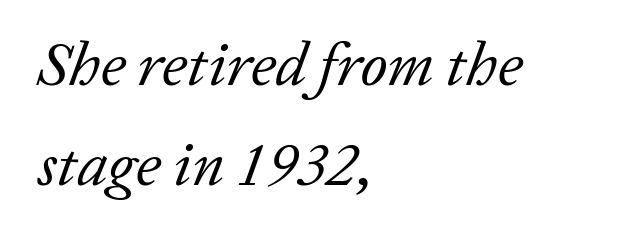
The glyphs in this specimen are seriffed. These lines sit exactly where default settings would place them. This sample uses an oblique cut, with every glyph tilted off the vertical. Casual observation: everything's shoved over to the left. Note the varied advance widths — an 'i' is clearly narrower than an 'm'.
